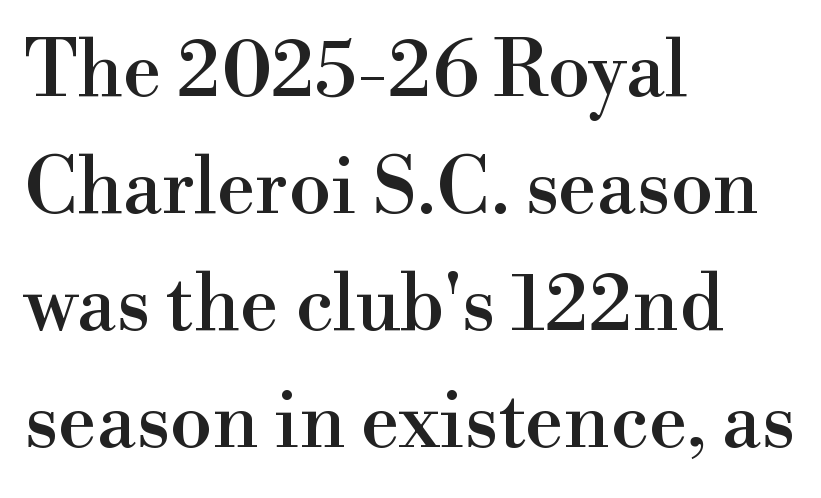
Line spacing here is normal. These lines are rendered in a variable-pitch font. Serifs: yes, visible at the terminals of the letterforms. Default kerning and tracking; the words read as compact shapes. Is the block centered? No — it sits flush against the left margin.
